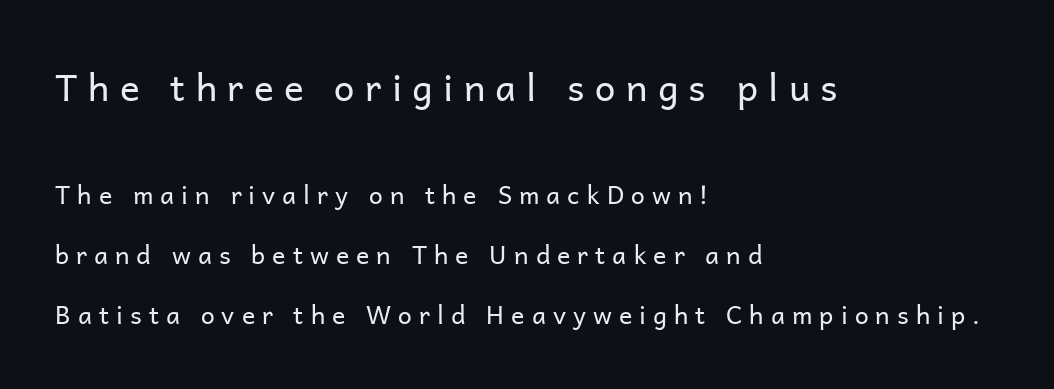
The line texture is sparse and dotted thanks to wide tracking. These two chunks differ in scale, with the top chunk taking the larger measure. Posture: vertical. Left-aligned paragraph, ragged on the right.
